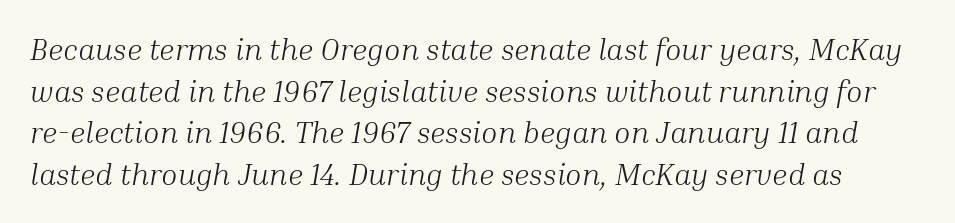
The image shows 30 px light serif type, italic (leaning right); set normal line spacing (1.39x), normal letter spacing, not underlined; medium stroke contrast and a medium x-height.
